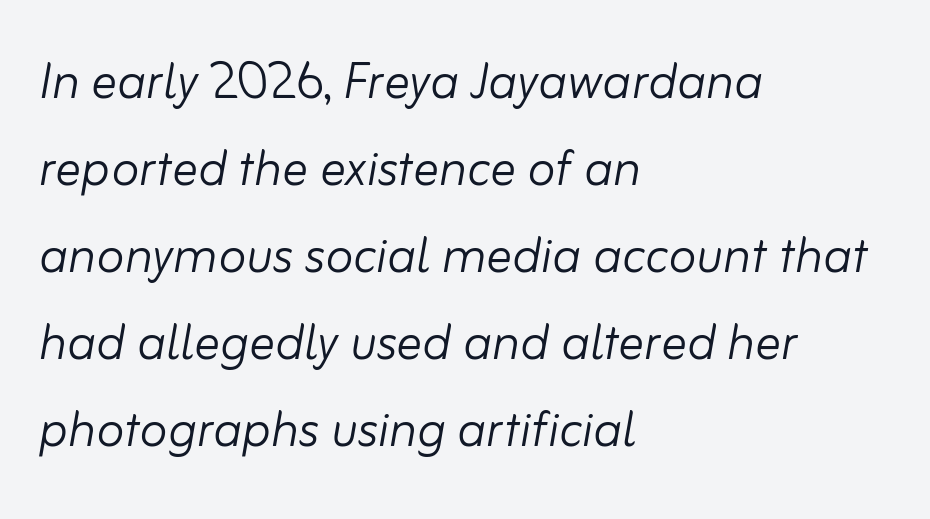
Q: Is the text bold? A: No.
Q: Is the text italic (slanted)? A: Yes, it leans right by about 10 degrees.
Q: Is the text underlined? A: No.
Q: How is the paragraph aligned? A: Left-aligned.
Q: Is the spacing between letters normal or unusually wide? A: Normal.
Q: Is the spacing between lines tight, normal or loose? A: Normal.
Q: Width (condensed, normal, or wide)? A: Normal.
Q: Stroke contrast? A: Low.
Q: x-height? A: Small.
Q: Monospaced? A: No.
